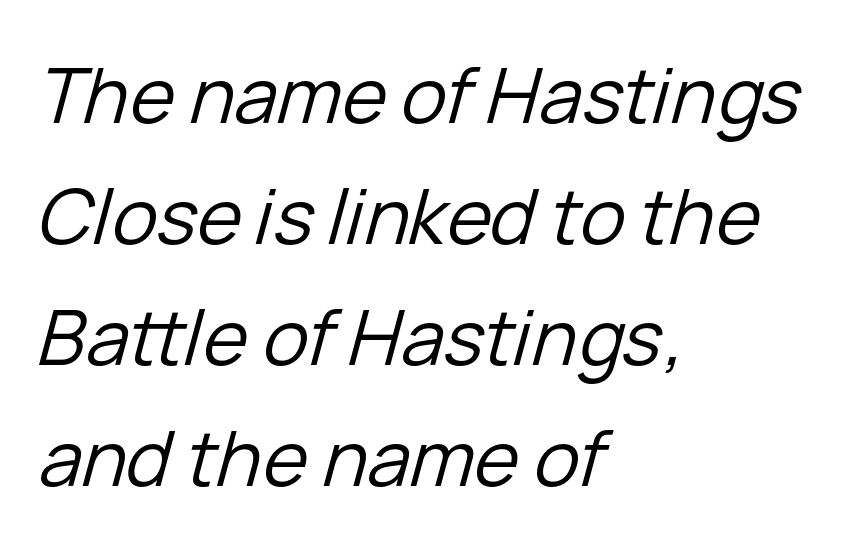
{"italic": "yes", "lean": "right", "slant_degrees": 15, "bold": "no", "weight": "regular", "width": "normal", "stroke_contrast": "low", "x_height": "medium", "monospaced": "no", "underline": "no", "align": "left", "line_spacing": "normal", "line_spacing_ratio": 1.59, "letter_spacing": "normal", "letter_spacing_em": 0.0, "glyph_px": 76}
